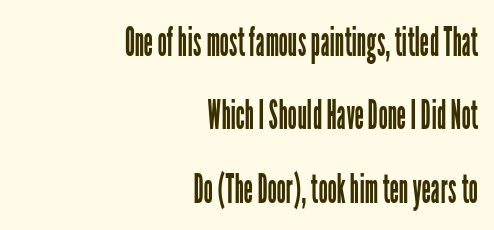
You can tell it's not italic because the verticals are truly vertical. Nobody touched the tracking dial on this one. Classification — sans serif. A typesetter would call this proportional, since set widths differ per character. The passage shown is not bold in any degree. Unmarked baselines from the first word to the last.
